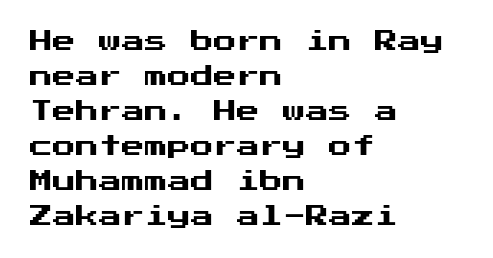
The image shows 23 px text type, upright; set left-aligned, normal line spacing (1.52x), normal letter spacing, not underlined.
